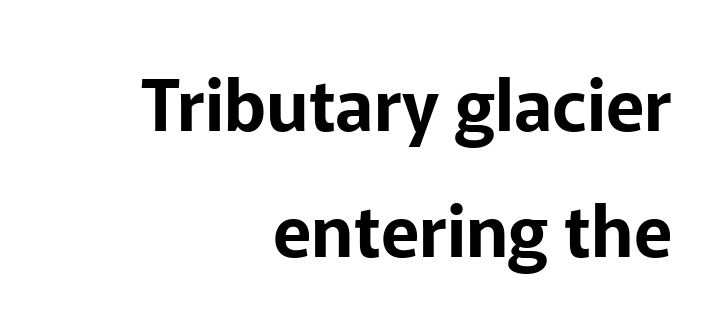
Descenders are the only things crossing below the line. The font's upright variant was chosen for this text. These lines are rendered in a variable-pitch font. Unlike a traditional serif, this face leaves its strokes unadorned.
